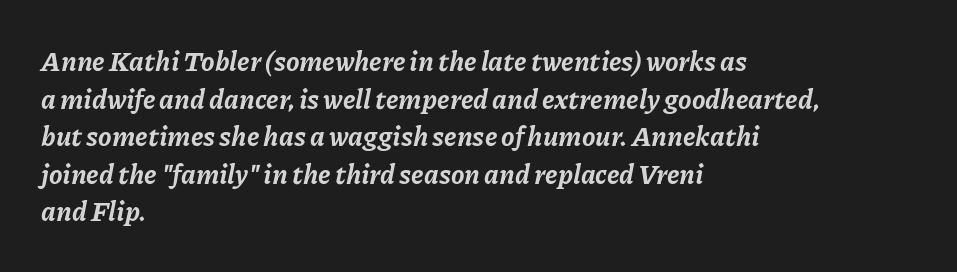
{"italic": "yes", "lean": "right", "slant_degrees": 11, "bold": "yes", "underline": "no", "align": "left", "line_spacing": "normal", "line_spacing_ratio": 1.39, "letter_spacing": "normal", "letter_spacing_em": 0.0, "glyph_px": 27}
